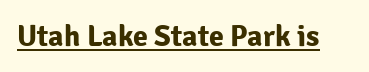
The image shows 30 px bold sans-serif type, upright; set normal letter spacing, underlined; low stroke contrast and a medium x-height.
